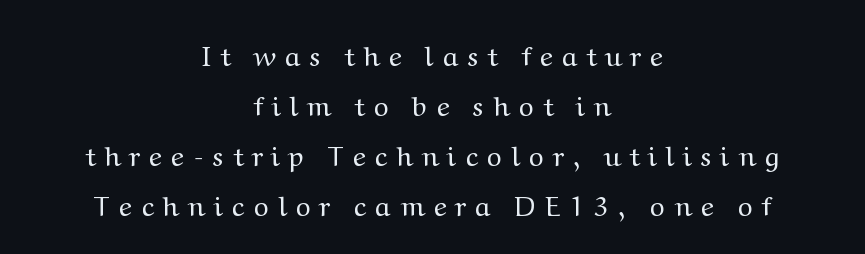
The paragraph shown floats in the horizontal middle. The glyphs are unaccompanied by any horizontal stroke below them. Nothing heavy about these letters — not bold at all. Looks like regular typesetting: each glyph gets only the width it needs.
